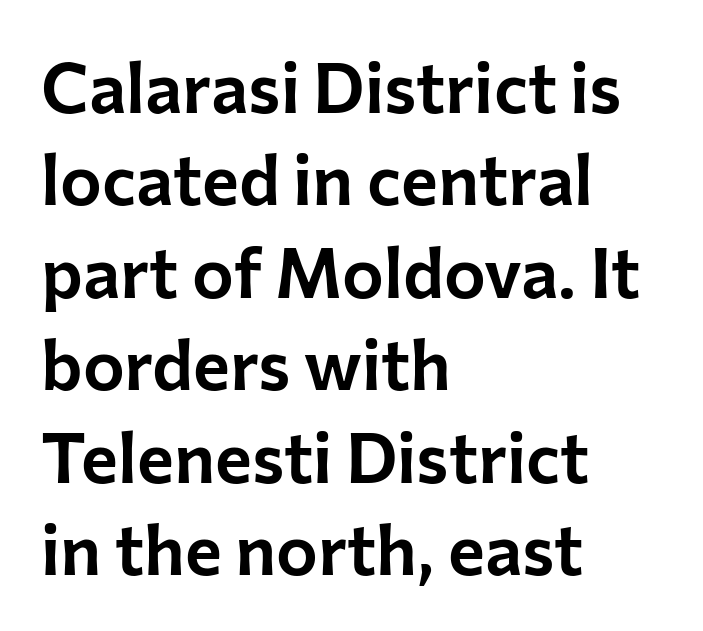
Q: Is the text italic (slanted)? A: No, it is upright.
Q: Is the typeface a serif or a sans-serif typeface? A: Sans-serif.
Q: Is the text underlined? A: No.
Q: How is the paragraph aligned? A: Left-aligned.
Q: Is the spacing between letters normal or unusually wide? A: Normal.
Q: Is the spacing between lines tight, normal or loose? A: Normal.
Q: Width (condensed, normal, or wide)? A: Normal.
Q: Stroke contrast? A: Low.
Q: x-height? A: Medium.
Q: Monospaced? A: No.
